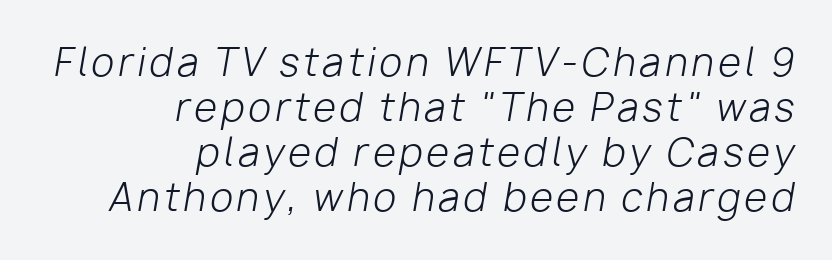
Descenders hang freely into open space. Style check: oblique. Varying glyph widths throughout — classic text-font behaviour. Caption: multi-line text, flush right, ragged left.
